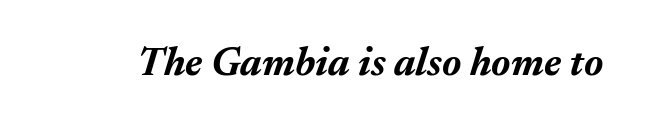
The image shows 40 px bold type, italic (leaning right); set normal letter spacing, not underlined; medium stroke contrast and a medium x-height.
